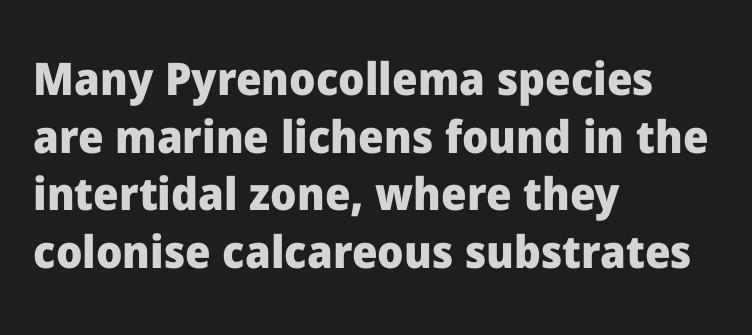
The image shows 45 px heavy sans-serif type, upright; set left-aligned, normal line spacing (1.28x), normal letter spacing, not underlined; low stroke contrast and a medium x-height.
